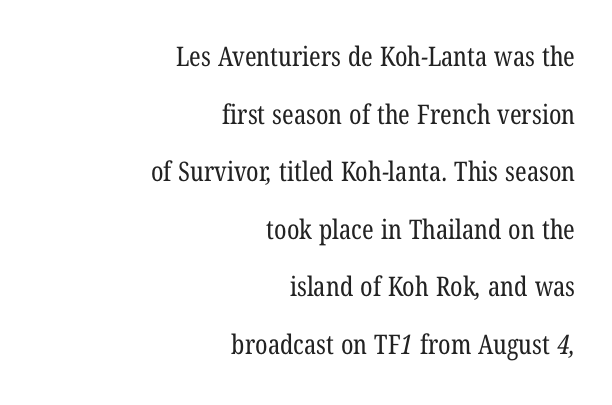
Q: Is the text bold? A: No.
Q: Is the text underlined? A: No.
Q: How is the paragraph aligned? A: Right-aligned.
Q: Is the spacing between letters normal or unusually wide? A: Normal.
Q: Is the spacing between lines tight, normal or loose? A: Loose.
